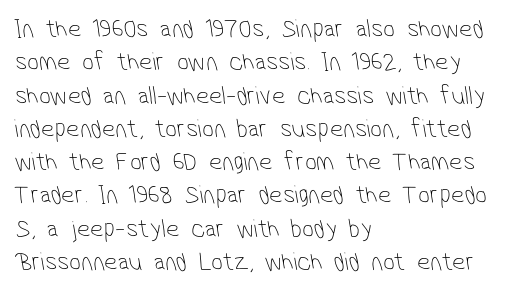
Rule under the text: the space is simply empty. Compared with typical body copy, the letter spacing here is the same. A normal amount of white space separates one row of letters from the next. Short and long lines alike share a common starting point at left. Stroke mass is kept to a normal reading level or below.
